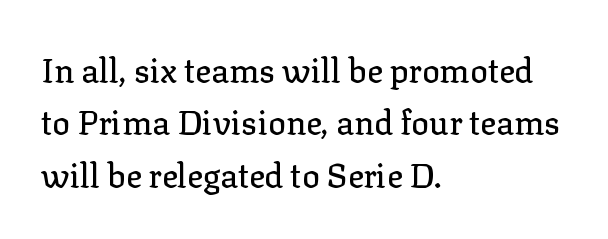
{"serif": "yes", "italic": "no", "width": "normal", "stroke_contrast": "low", "x_height": "medium", "monospaced": "no", "underline": "no", "align": "left", "line_spacing": "normal", "line_spacing_ratio": 1.59, "letter_spacing": "normal", "letter_spacing_em": 0.0, "glyph_px": 33}
